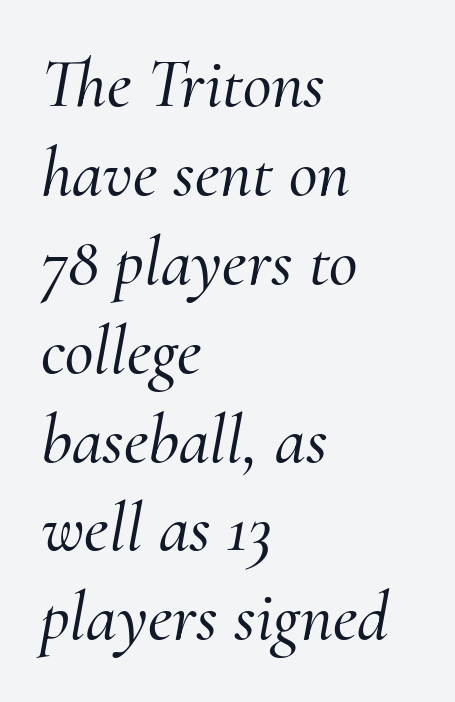
{"serif": "yes", "italic": "yes", "lean": "right", "slant_degrees": 10, "width": "normal", "stroke_contrast": "medium", "x_height": "small", "monospaced": "no", "underline": "no", "align": "left", "line_spacing": "normal", "line_spacing_ratio": 1.27, "letter_spacing": "normal", "letter_spacing_em": 0.0, "glyph_px": 70}
